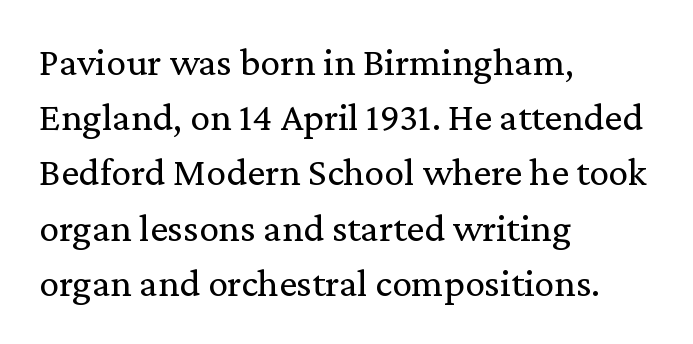
Words appear dense and cohesive because spacing is normal. Vertical strokes here are truly vertical. A typesetter would label this face a serif. The passage is arranged the way most books set body copy — flush left. You could not count columns in this text — the font is proportionally spaced.
